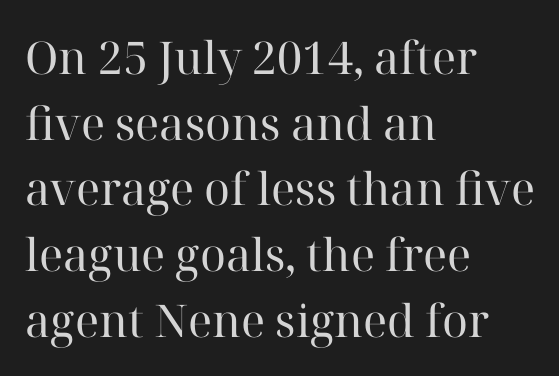
{"serif": "yes", "italic": "no", "bold": "no", "weight": "regular", "width": "normal", "stroke_contrast": "high", "x_height": "medium", "monospaced": "no", "underline": "no", "align": "left", "line_spacing": "normal", "line_spacing_ratio": 1.46, "letter_spacing": "normal", "letter_spacing_em": 0.0, "glyph_px": 45}
